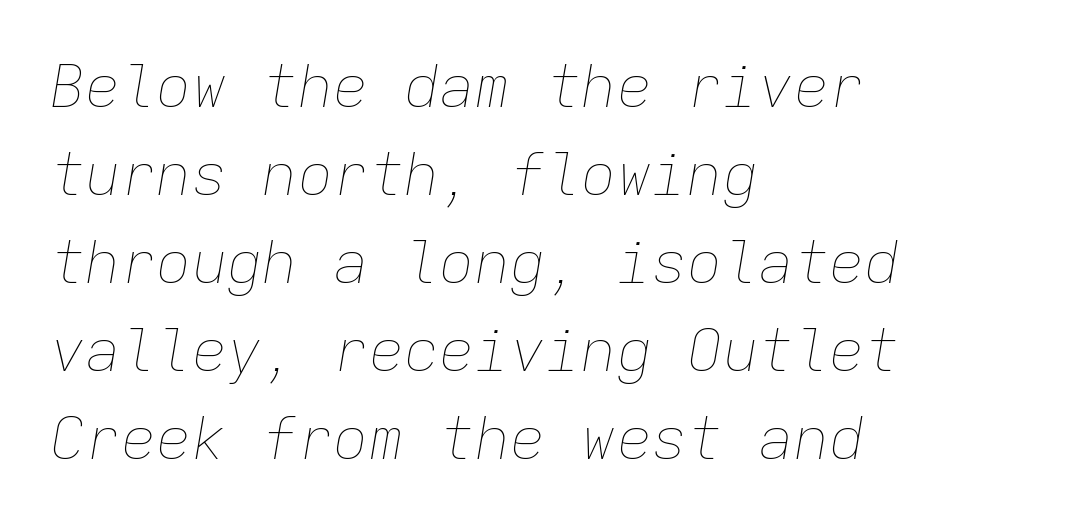
The image shows 59 px thin type, italic (leaning right), monospaced; set left-aligned, normal line spacing (1.49x), normal letter spacing, not underlined; low stroke contrast and a medium x-height.
